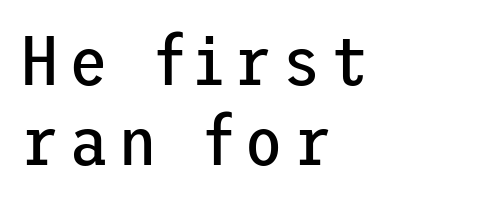
Q: Is the text bold? A: No.
Q: Is the text italic (slanted)? A: No, it is upright.
Q: Is the typeface a serif or a sans-serif typeface? A: Sans-serif.
Q: Is the text underlined? A: No.
Q: How is the paragraph aligned? A: Left-aligned.
Q: Is the spacing between lines tight, normal or loose? A: Tight.
Q: Width (condensed, normal, or wide)? A: Normal.
Q: Stroke contrast? A: Low.
Q: x-height? A: Medium.
